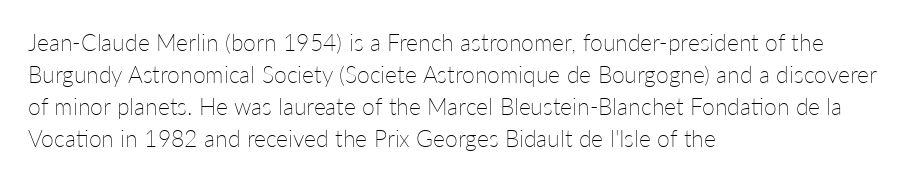
{"italic": "no", "bold": "no", "underline": "no", "align": "left", "line_spacing": "normal", "line_spacing_ratio": 1.39, "letter_spacing": "normal", "letter_spacing_em": 0.0, "glyph_px": 23}
